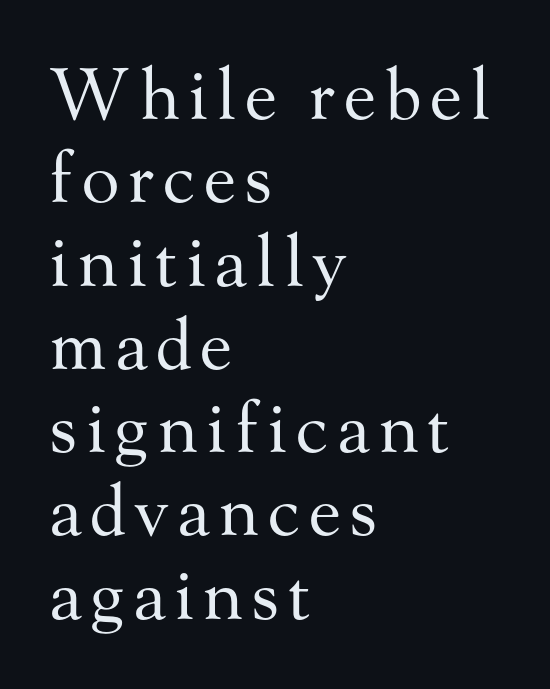
{"serif": "yes", "italic": "no", "bold": "no", "weight": "regular", "width": "normal", "stroke_contrast": "medium", "x_height": "small", "monospaced": "no", "underline": "no", "align": "left", "line_spacing_ratio": 1.19, "glyph_px": 70}
